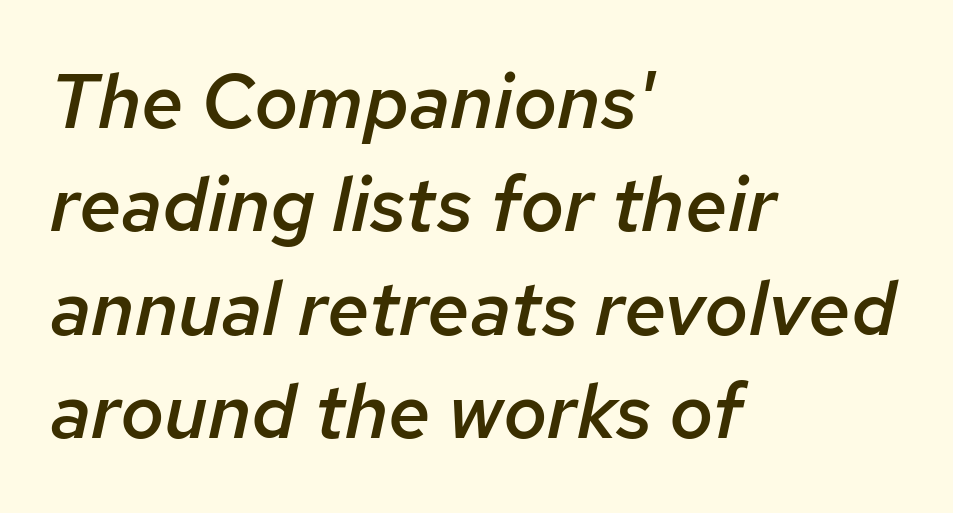
The image shows 76 px semibold type, italic (leaning right); set left-aligned, normal line spacing (1.36x), normal letter spacing, not underlined; low stroke contrast and a medium x-height.
